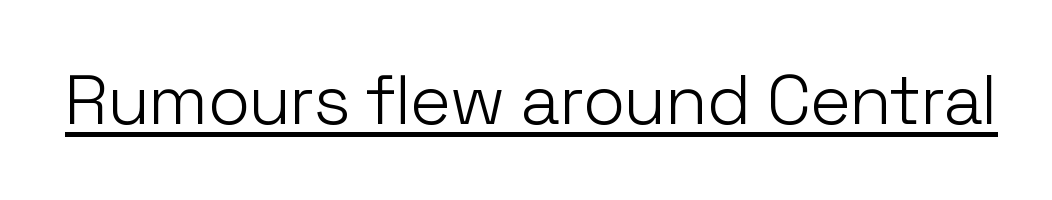
The image shows 70 px light sans-serif type, upright; set normal letter spacing, underlined; low stroke contrast and a medium x-height.
